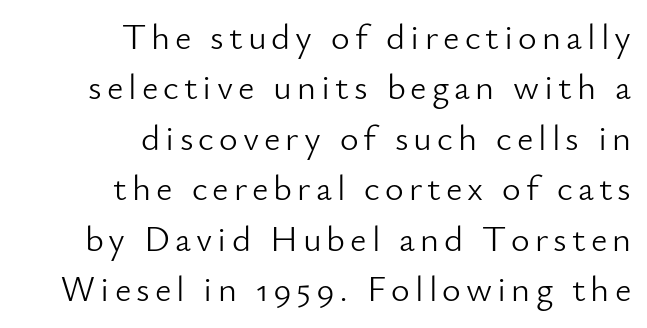
Each new line begins a customary step beneath the previous one. Characters remain perfectly vertical along every line. This sample uses a sans-serif face. Each letter keeps its own natural width here, so spacing adapts to shape.
